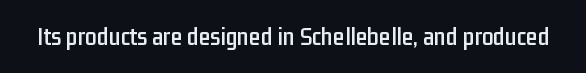
{"italic": "no", "underline": "no", "letter_spacing": "normal", "letter_spacing_em": 0.0, "glyph_px": 26}
